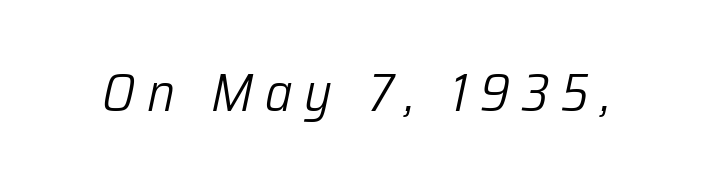
Is the letter spacing exaggerated? Yes — the characters are pushed far apart. Think standard paragraph weight, or any step lighter than that. Note the varied advance widths — an 'i' is clearly narrower than an 'm'. Is the type slanted? Yes — the strokes lean at a clear angle.
